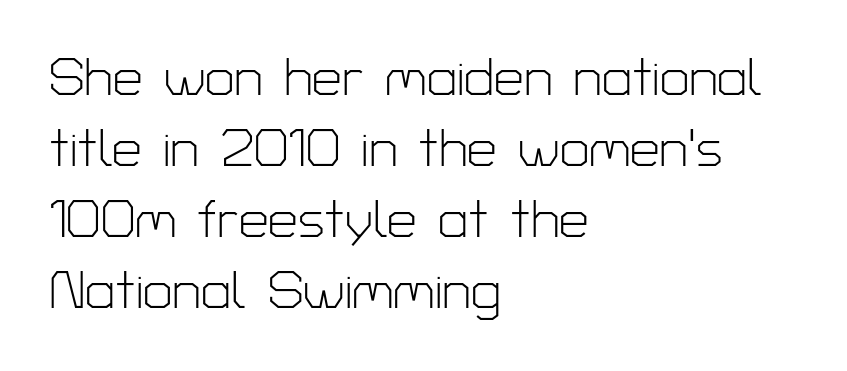
The image shows 53 px light sans-serif type, upright; set left-aligned, normal line spacing (1.34x), normal letter spacing, not underlined; low stroke contrast and a medium x-height.
